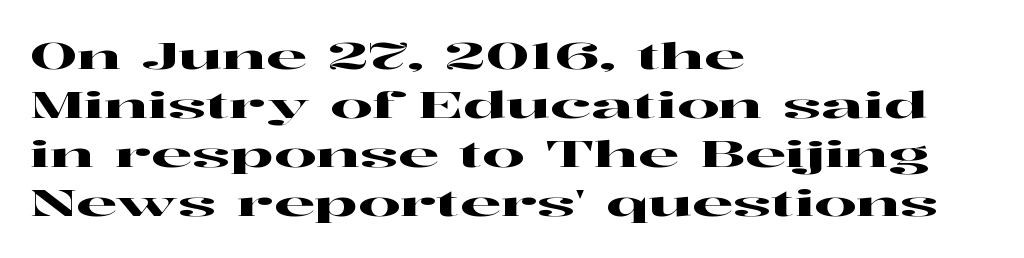
{"serif": "yes", "italic": "no", "width": "wide", "stroke_contrast": "high", "x_height": "medium", "monospaced": "no", "underline": "no", "align": "left", "line_spacing": "normal", "line_spacing_ratio": 1.32, "letter_spacing": "normal", "letter_spacing_em": 0.0, "glyph_px": 37}
